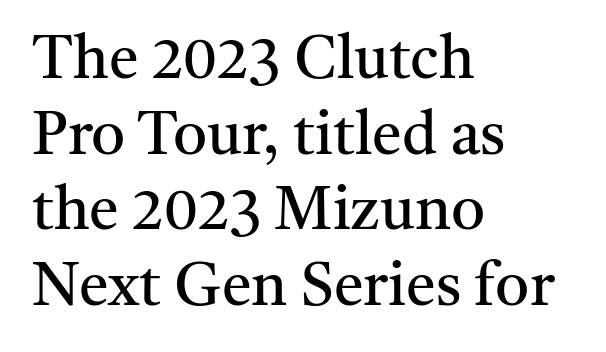
Q: Is the text bold? A: No.
Q: Is the text italic (slanted)? A: No, it is upright.
Q: Is the typeface a serif or a sans-serif typeface? A: Serif.
Q: Is the text underlined? A: No.
Q: How is the paragraph aligned? A: Left-aligned.
Q: Is the spacing between letters normal or unusually wide? A: Normal.
Q: Is the spacing between lines tight, normal or loose? A: Normal.
Q: Width (condensed, normal, or wide)? A: Normal.
Q: Stroke contrast? A: Medium.
Q: x-height? A: Medium.
Q: Monospaced? A: No.
